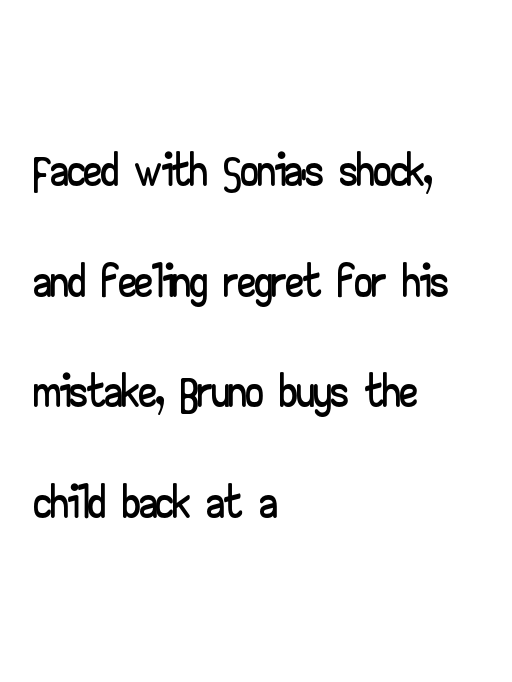
Q: Is the text italic (slanted)? A: No, it is upright.
Q: Is the typeface a serif or a sans-serif typeface? A: Sans-serif.
Q: Is the text underlined? A: No.
Q: How is the paragraph aligned? A: Left-aligned.
Q: Is the spacing between letters normal or unusually wide? A: Normal.
Q: Is the spacing between lines tight, normal or loose? A: Normal.
Q: Width (condensed, normal, or wide)? A: Wide.
Q: Stroke contrast? A: Low.
Q: x-height? A: Small.
Q: Monospaced? A: No.
